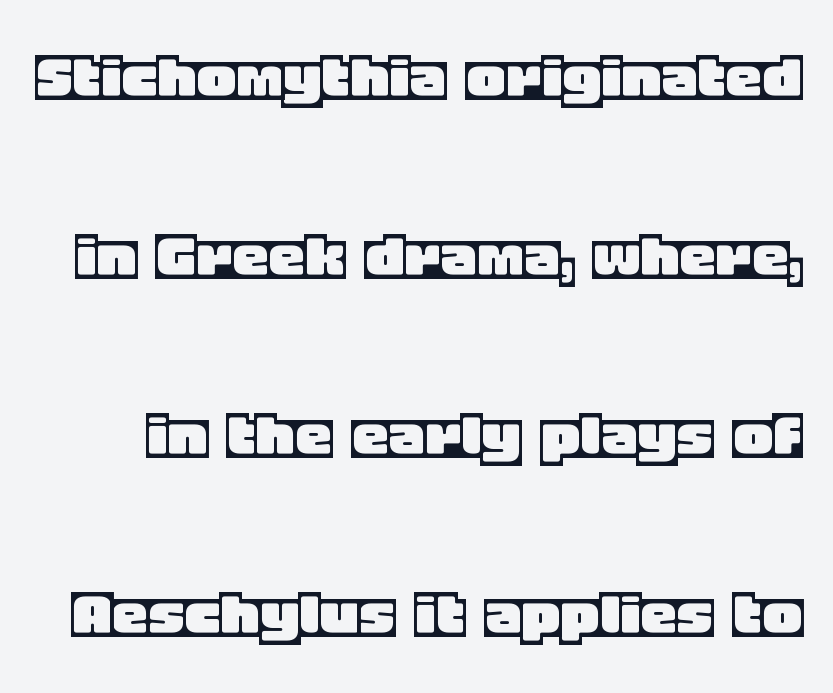
{"italic": "no", "width": "normal", "x_height": "large", "monospaced": "no", "underline": "no", "line_spacing": "loose", "line_spacing_ratio": 2.42, "letter_spacing": "normal", "letter_spacing_em": 0.0, "glyph_px": 74}
